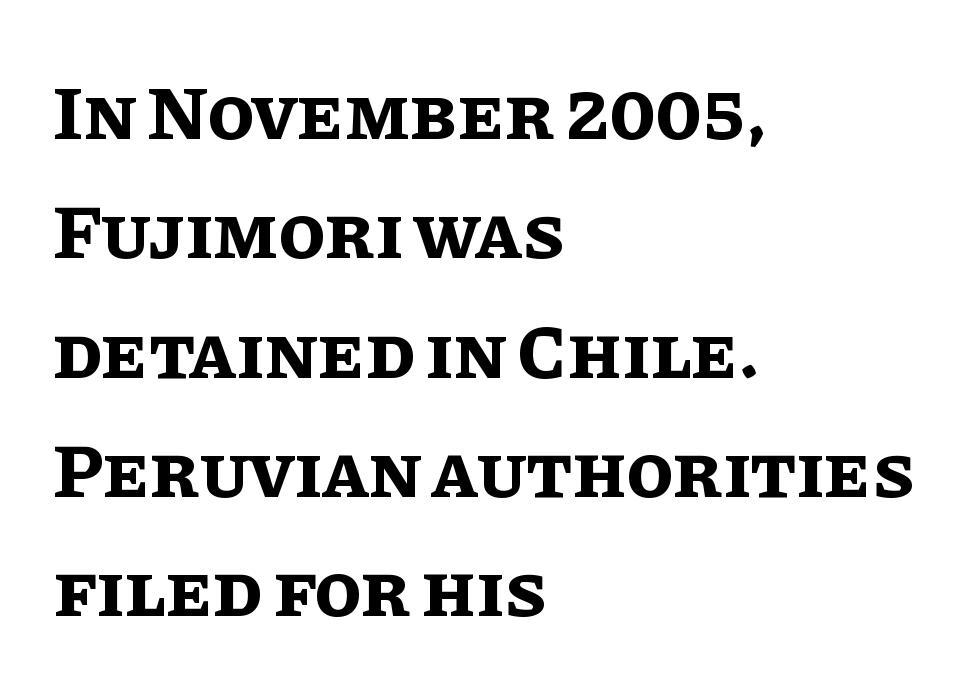
{"italic": "no", "bold": "yes", "weight": "bold", "width": "normal", "stroke_contrast": "low", "x_height": "large", "monospaced": "no", "underline": "no", "align": "left", "line_spacing": "normal", "line_spacing_ratio": 1.55, "letter_spacing": "normal", "letter_spacing_em": 0.0, "glyph_px": 77}
